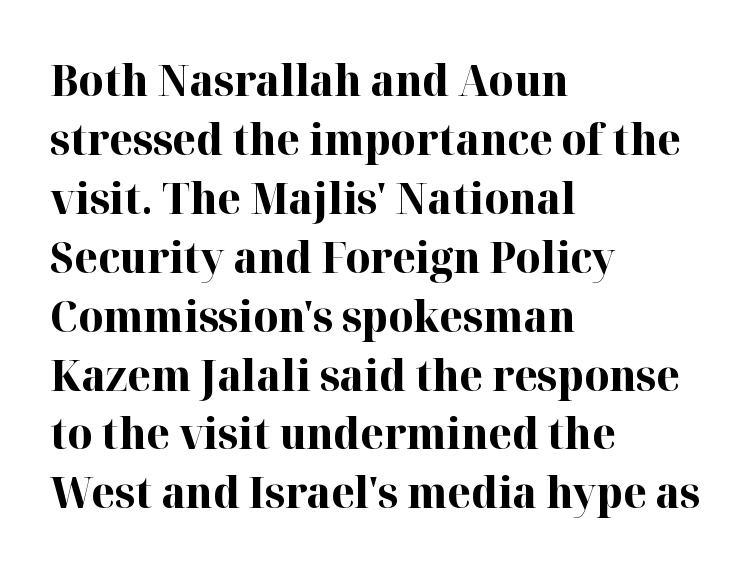
The image shows 43 px bold serif type, upright; set left-aligned, normal line spacing (1.37x), normal letter spacing, not underlined; high stroke contrast and a medium x-height.
